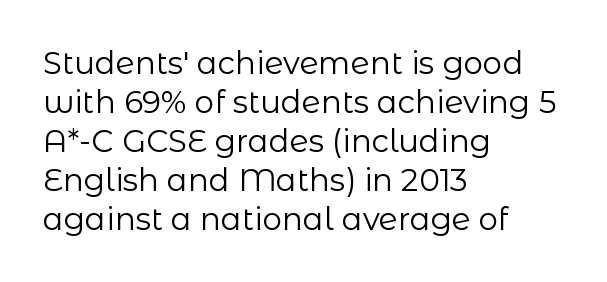
Q: Is the text bold? A: No.
Q: Is the text italic (slanted)? A: No, it is upright.
Q: Is the typeface a serif or a sans-serif typeface? A: Sans-serif.
Q: Is the text underlined? A: No.
Q: How is the paragraph aligned? A: Left-aligned.
Q: Is the spacing between letters normal or unusually wide? A: Normal.
Q: Is the spacing between lines tight, normal or loose? A: Normal.
Q: Width (condensed, normal, or wide)? A: Normal.
Q: Stroke contrast? A: Low.
Q: x-height? A: Medium.
Q: Monospaced? A: No.
